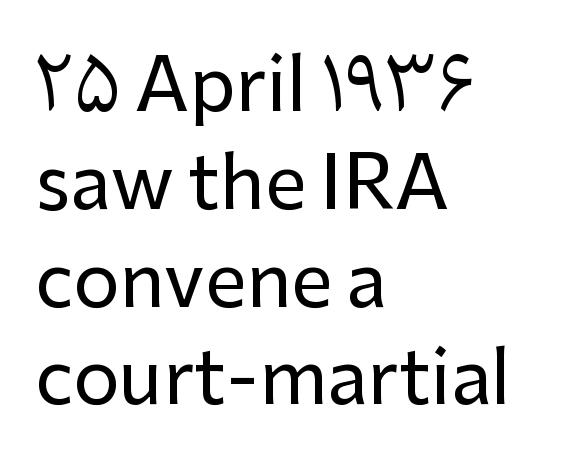
Q: Is the text italic (slanted)? A: No, it is upright.
Q: Is the typeface a serif or a sans-serif typeface? A: Sans-serif.
Q: Is the text underlined? A: No.
Q: How is the paragraph aligned? A: Left-aligned.
Q: Is the spacing between letters normal or unusually wide? A: Normal.
Q: Is the spacing between lines tight, normal or loose? A: Normal.
Q: Width (condensed, normal, or wide)? A: Normal.
Q: Stroke contrast? A: Low.
Q: x-height? A: Medium.
Q: Monospaced? A: No.
